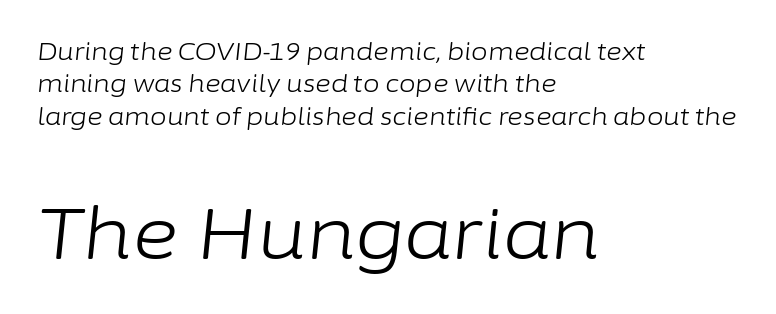
{"italic": "yes", "lean": "right", "slant_degrees": 6, "bold": "no", "weight": "light", "width": "normal", "stroke_contrast": "low", "x_height": "medium", "monospaced": "no", "underline": "no", "align": "left", "line_spacing": "normal", "line_spacing_ratio": 1.35, "letter_spacing": "normal", "letter_spacing_em": 0.0, "larger_block": "second", "size_ratio": 2.96, "glyph_px": 71}
